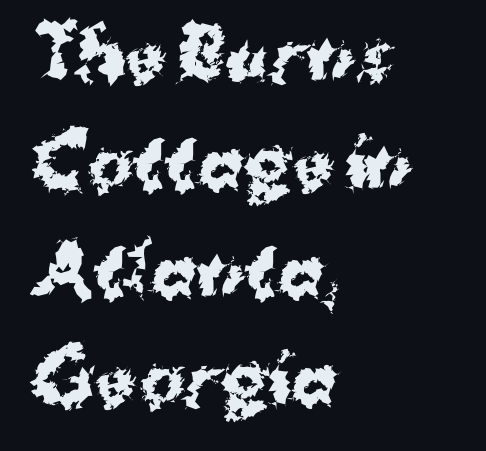
Q: Is the text bold? A: Yes.
Q: Is the text italic (slanted)? A: Yes.
Q: Is the typeface a serif or a sans-serif typeface? A: Sans-serif.
Q: Is the text underlined? A: No.
Q: How is the paragraph aligned? A: Left-aligned.
Q: Is the spacing between letters normal or unusually wide? A: Normal.
Q: Is the spacing between lines tight, normal or loose? A: Normal.
Q: Width (condensed, normal, or wide)? A: Normal.
Q: Stroke contrast? A: Medium.
Q: x-height? A: Medium.
Q: Monospaced? A: No.
